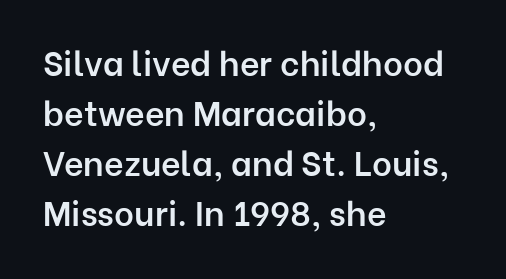
The image shows 34 px semibold sans-serif type, upright; set left-aligned, normal line spacing (1.47x), normal letter spacing, not underlined; low stroke contrast and a medium x-height.
